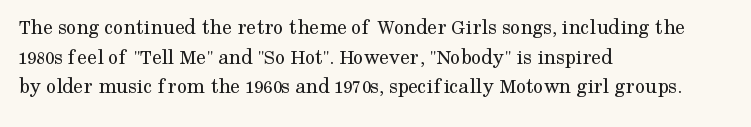
Unmarked baselines from the first word to the last. The designer left line spacing at the default. The rendering anchors every line to the left-hand side. The gaps between neighbouring characters are ordinary and unremarkable. The type sits square on the baseline with zero lean.
